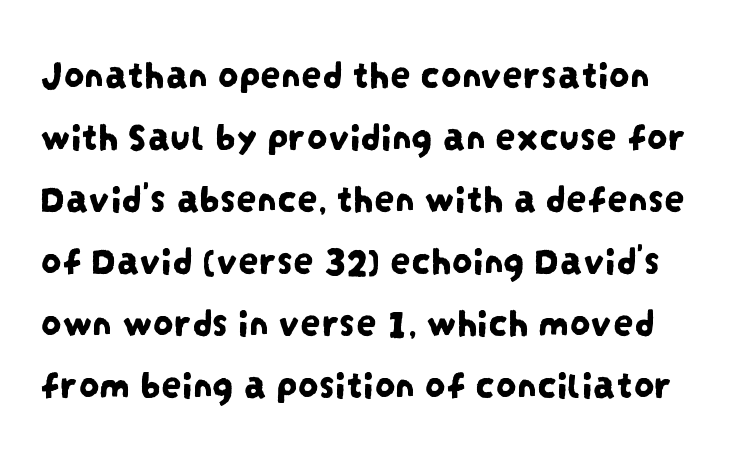
Q: Is the typeface a serif or a sans-serif typeface? A: Sans-serif.
Q: Is the text underlined? A: No.
Q: Is the spacing between letters normal or unusually wide? A: Normal.
Q: Is the spacing between lines tight, normal or loose? A: Normal.
Q: Width (condensed, normal, or wide)? A: Condensed.
Q: Stroke contrast? A: Low.
Q: x-height? A: Large.
Q: Monospaced? A: No.
